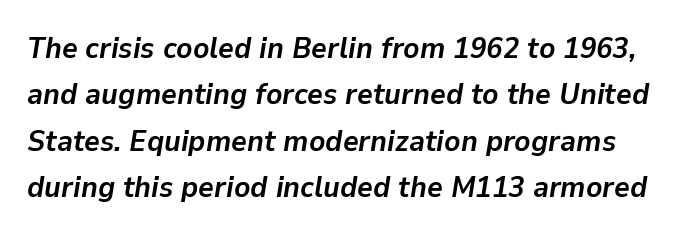
The image shows 30 px semibold type, italic (leaning right); set normal line spacing (1.55x), normal letter spacing, not underlined; low stroke contrast and a medium x-height.
